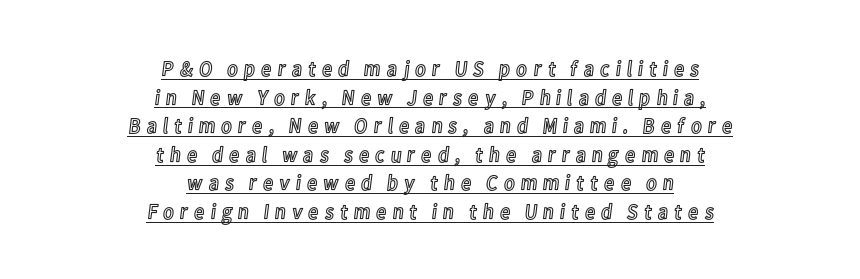
If you folded the block vertically in half, each line would mirror itself in length. The tracking reads as deliberately expanded to a designer's eye. Underlined type. Summary of vertical rhythm: regular, with standard interline spacing.
